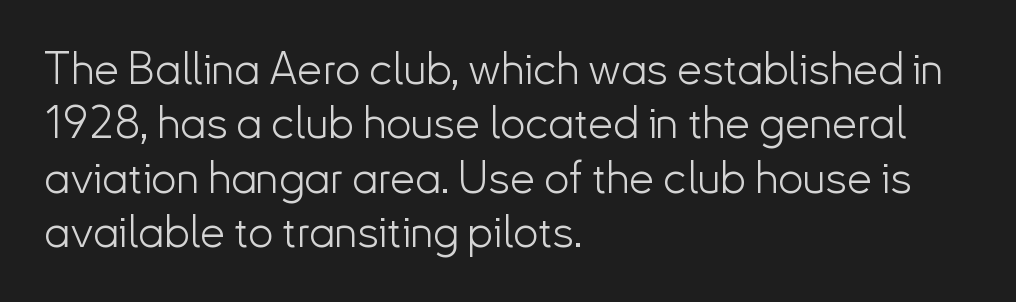
The image shows 45 px light sans-serif type, upright; set left-aligned, line spacing 1.21x, normal letter spacing, not underlined; low stroke contrast and a small x-height.
